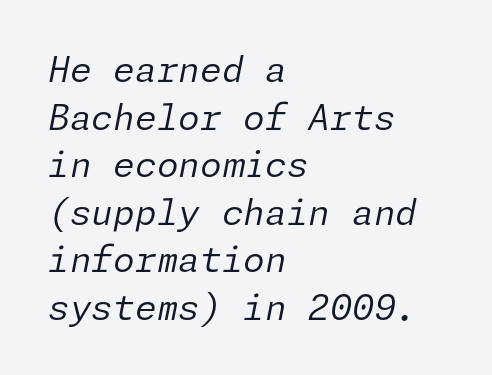
{"italic": "yes", "lean": "right", "slant_degrees": 11, "bold": "no", "weight": "regular", "width": "normal", "stroke_contrast": "low", "x_height": "medium", "underline": "no", "align": "left", "line_spacing": "normal", "line_spacing_ratio": 1.36, "letter_spacing": "normal", "letter_spacing_em": 0.0, "glyph_px": 35}
